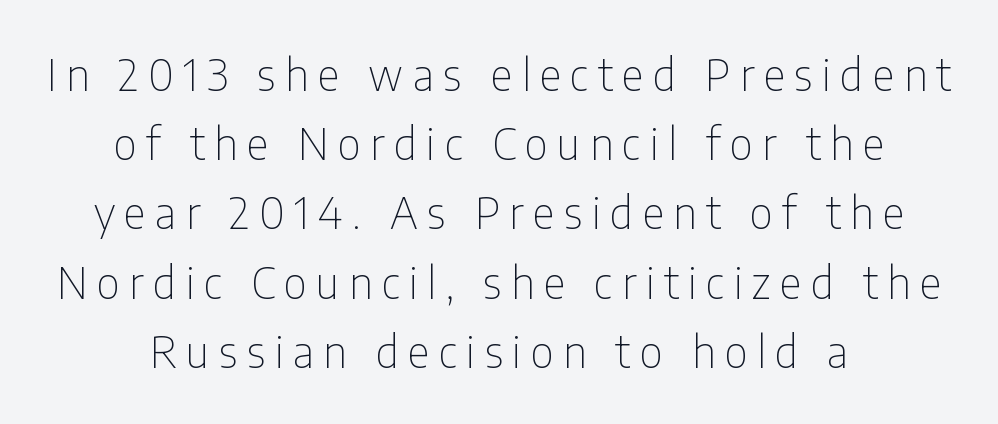
The image shows 43 px thin, condensed sans-serif type, upright; set centered, normal line spacing (1.61x), unusually wide letter spacing (+0.22 em), not underlined; low stroke contrast and a medium x-height.
